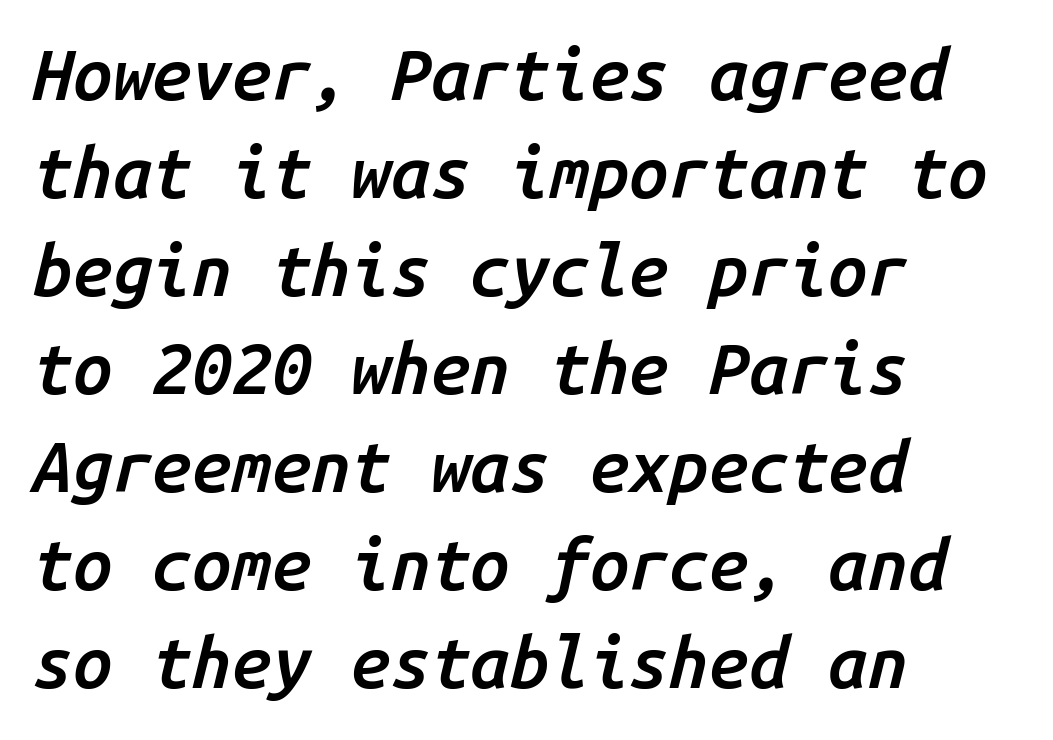
Each row of text sits above clean, open space. Summary of weight: moderately heavy, a semibold. Style check: oblique. Caption: multi-line text, flush left, ragged right. The lines sit at an ordinary, default distance from one another. Each word holds together tightly as a unit, with standard inter-letter gaps.
